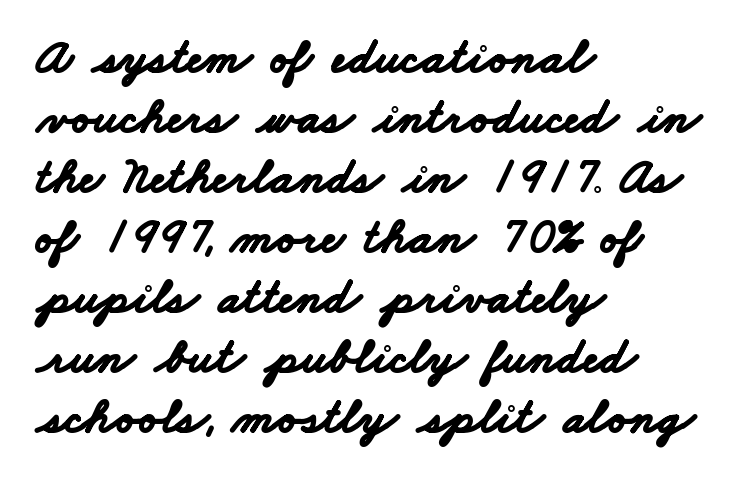
{"serif": "no", "bold": "yes", "weight": "bold", "width": "wide", "stroke_contrast": "low", "x_height": "small", "monospaced": "no", "underline": "no", "align": "left", "line_spacing_ratio": 1.2, "letter_spacing": "normal", "letter_spacing_em": 0.0, "glyph_px": 50}
